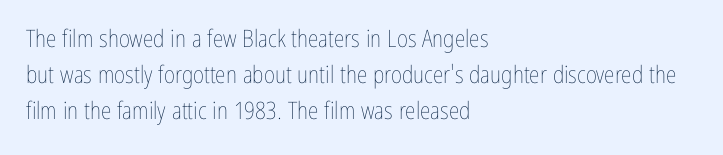
The image shows 24 px text type, upright; set left-aligned, normal line spacing (1.49x), normal letter spacing, not underlined.
